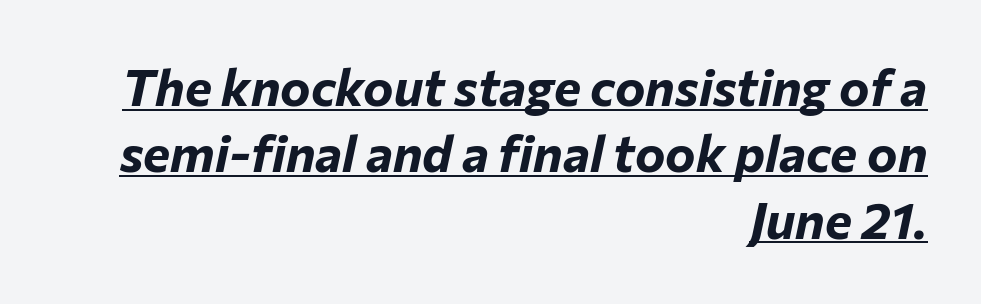
Q: Is the text bold? A: Yes.
Q: Is the text italic (slanted)? A: Yes, it leans right by about 12 degrees.
Q: Is the text underlined? A: Yes.
Q: How is the paragraph aligned? A: Right-aligned.
Q: Is the spacing between letters normal or unusually wide? A: Normal.
Q: Is the spacing between lines tight, normal or loose? A: Normal.
Q: Width (condensed, normal, or wide)? A: Normal.
Q: Stroke contrast? A: Low.
Q: x-height? A: Medium.
Q: Monospaced? A: No.
